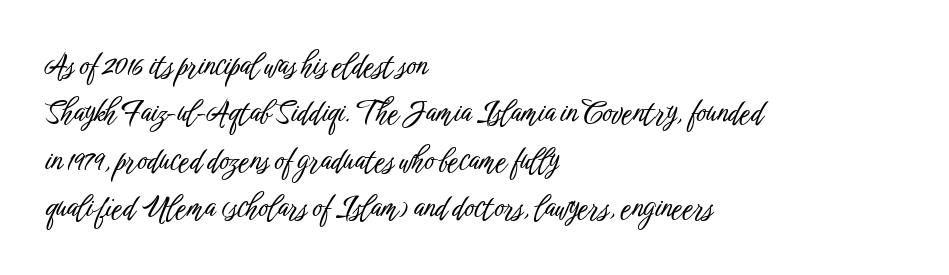
The strip under each line holds only bare page. Think of a printed novel: that variable character pitch is what you see here. Typeset ragged right — the left edge is the straight one. Regarding leading, the lines here are spaced in the standard way. Type style note: lacks serifs.
